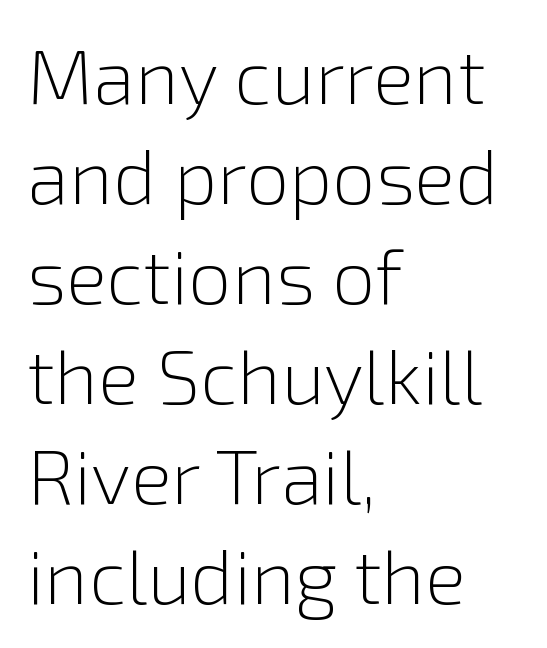
Q: Is the text bold? A: No.
Q: Is the text italic (slanted)? A: No, it is upright.
Q: Is the typeface a serif or a sans-serif typeface? A: Sans-serif.
Q: Is the text underlined? A: No.
Q: How is the paragraph aligned? A: Left-aligned.
Q: Is the spacing between letters normal or unusually wide? A: Normal.
Q: Is the spacing between lines tight, normal or loose? A: Normal.
Q: Width (condensed, normal, or wide)? A: Normal.
Q: Stroke contrast? A: Low.
Q: x-height? A: Medium.
Q: Monospaced? A: No.
